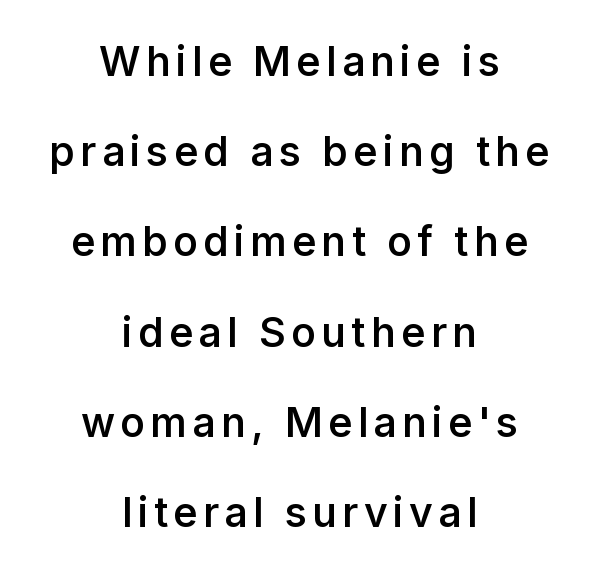
{"serif": "no", "italic": "no", "bold": "semi", "weight": "semibold", "width": "normal", "stroke_contrast": "low", "x_height": "medium", "monospaced": "no", "underline": "no", "align": "center", "line_spacing": "loose", "line_spacing_ratio": 2.2, "glyph_px": 41}
